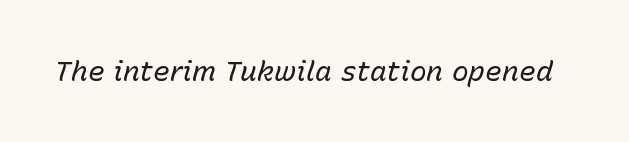
Slanted lettering throughout. Students, note that the glyphs here touch the page at normal intervals. The foot of each line stays bare and open. The letterforms sit at book weight or below.
